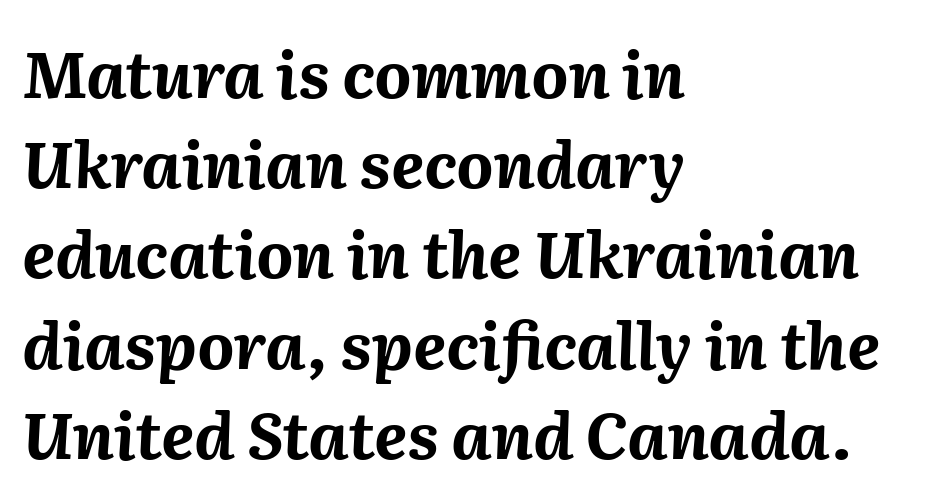
Nobody drew a line under any word here. In CSS terms this would be text-align: left. These words are printed bold, with thick strokes throughout. Does the lettering tilt? It does — this is italic. Inter-character spacing is left at the font's built-in metrics.
